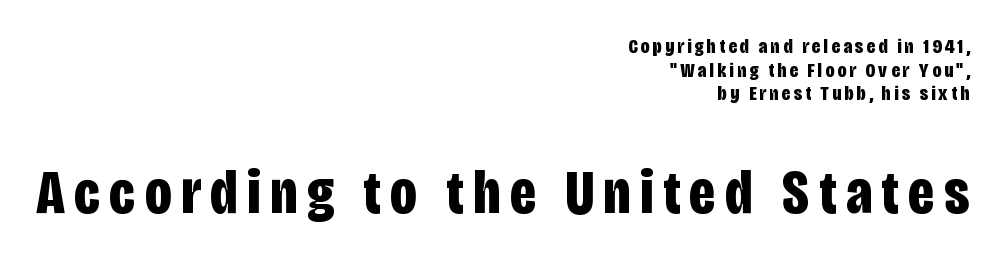
The image shows 63 px bold, condensed sans-serif type, upright; set right-aligned, tight line spacing (1.12x), not underlined; the second (bottom) block is 3.0x larger; low stroke contrast and a large x-height.
